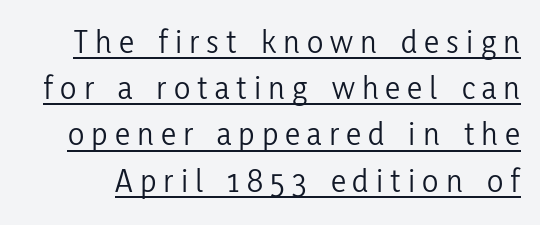
The image shows 34 px light, condensed sans-serif type, upright; set normal line spacing (1.36x), unusually wide letter spacing (+0.21 em), underlined; low stroke contrast and a medium x-height.
